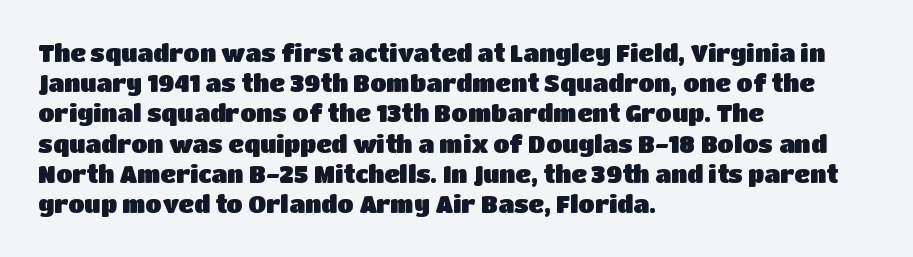
Q: Is the text italic (slanted)? A: No, it is upright.
Q: Is the text underlined? A: No.
Q: How is the paragraph aligned? A: Left-aligned.
Q: Is the spacing between letters normal or unusually wide? A: Normal.
Q: Is the spacing between lines tight, normal or loose? A: Normal.
